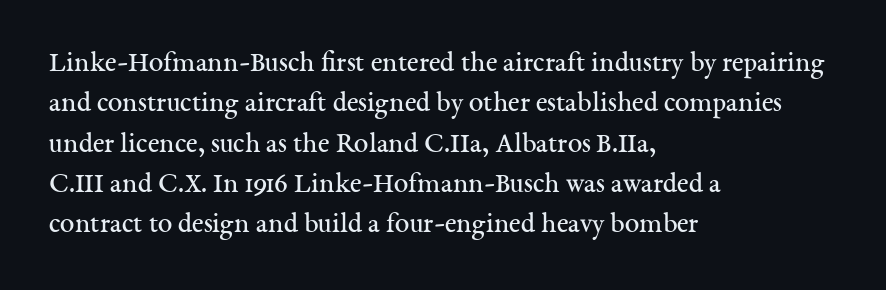
Just letters on the line, the space beneath them empty. Each word holds together tightly as a unit, with standard inter-letter gaps. These lines are rendered in a variable-pitch font. What's the leading like? Ordinary, nothing unusual. Stem width sits at or under what a default text font uses.
